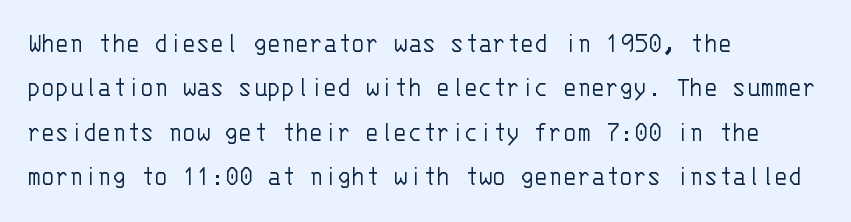
It's the straight-up-and-down kind of type. Grotesque or geometric, the face here clearly has no serifs. Tracking value appears to be zero — textbook default spacing. Line spacing here is normal.
